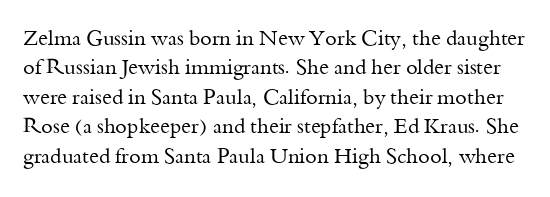
{"italic": "no", "bold": "no", "underline": "no", "line_spacing": "normal", "line_spacing_ratio": 1.4, "letter_spacing": "normal", "letter_spacing_em": 0.0, "glyph_px": 21}
